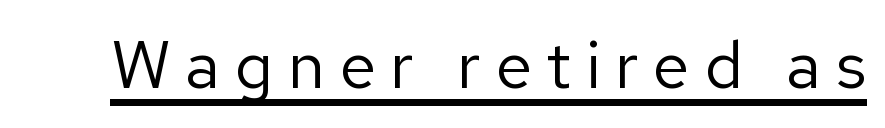
{"serif": "no", "italic": "no", "bold": "no", "weight": "regular", "width": "normal", "stroke_contrast": "low", "x_height": "medium", "monospaced": "no", "underline": "yes", "letter_spacing": "wide", "letter_spacing_em": 0.21, "glyph_px": 67}
